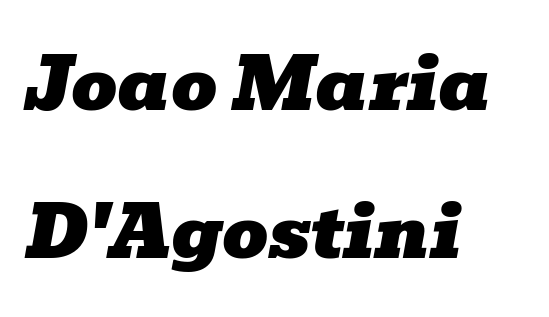
The image shows 72 px wide serif type, italic (leaning right); set left-aligned, loose line spacing (2.05x), normal letter spacing, not underlined; low stroke contrast and a medium x-height.
